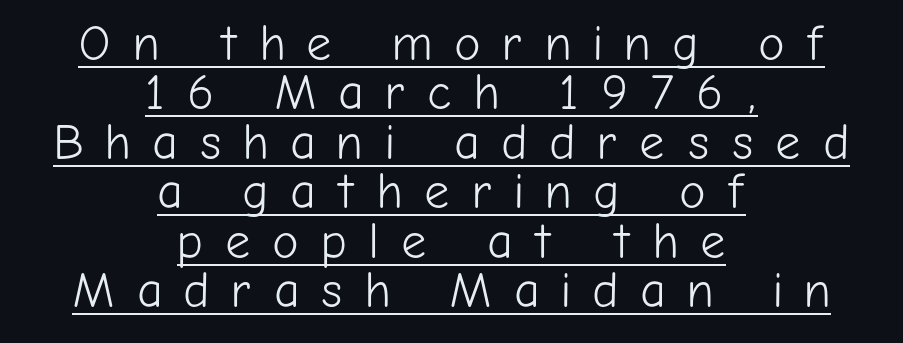
The typeface chosen for these lines omits serifs. Compared with undecorated copy, this sample adds a rule below the words. The rag falls on both sides of this text block equally. The block of text is dense from top to bottom, with scant space between rows.
